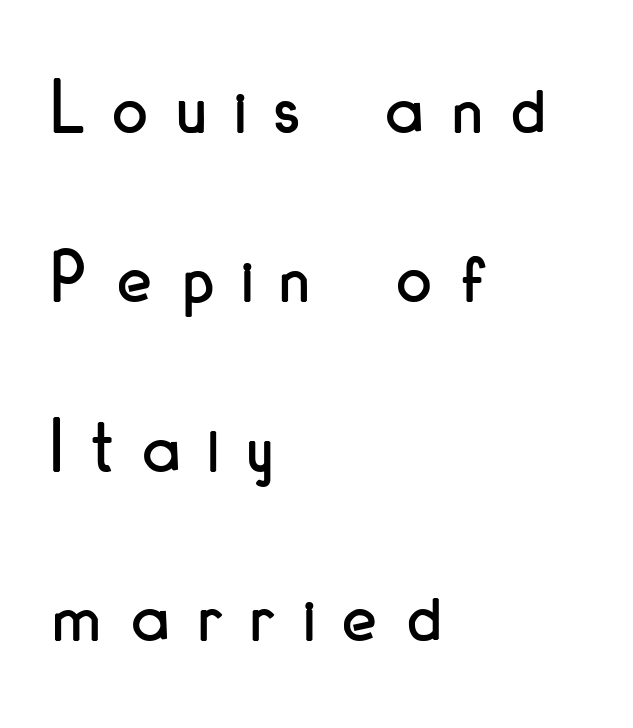
{"serif": "no", "italic": "no", "width": "condensed", "stroke_contrast": "low", "x_height": "small", "monospaced": "no", "underline": "no", "align": "left", "line_spacing": "loose", "line_spacing_ratio": 2.17, "letter_spacing": "wide", "letter_spacing_em": 0.38, "glyph_px": 78}
